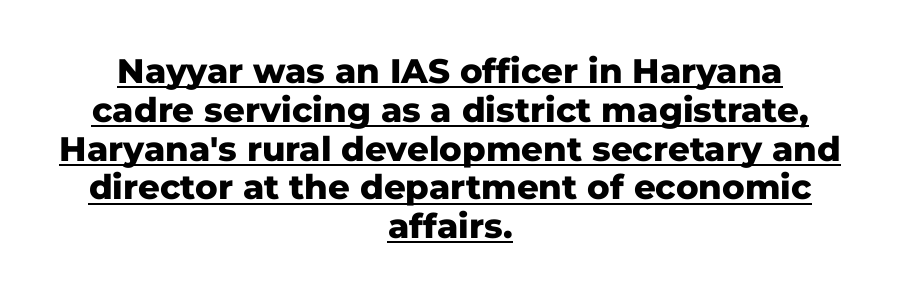
The image shows 34 px heavy sans-serif type, upright; set centered, tight line spacing (1.14x), normal letter spacing, underlined; low stroke contrast and a medium x-height.
